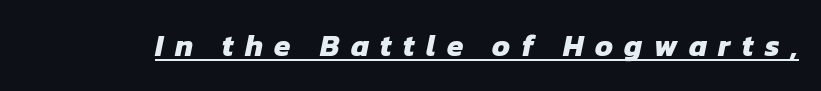
Unlike a traditional serif, this face leaves its strokes unadorned. Each letter keeps its own natural width here, so spacing adapts to shape. Every word sits above its own underline. The letterforms stand isolated, each surrounded by extra space. The passage shown is emphatically bold.
